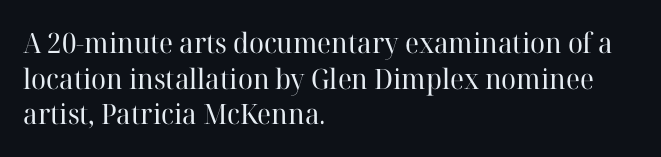
Bold? No — there's no thickening of the strokes. The passage shown has conventional tracking throughout. This sample has the flowing, uneven cadence of proportional lettering. Teacher's note: observe the even left margin — that is flush-left alignment. Letterform terminals end in serifs throughout the passage.
